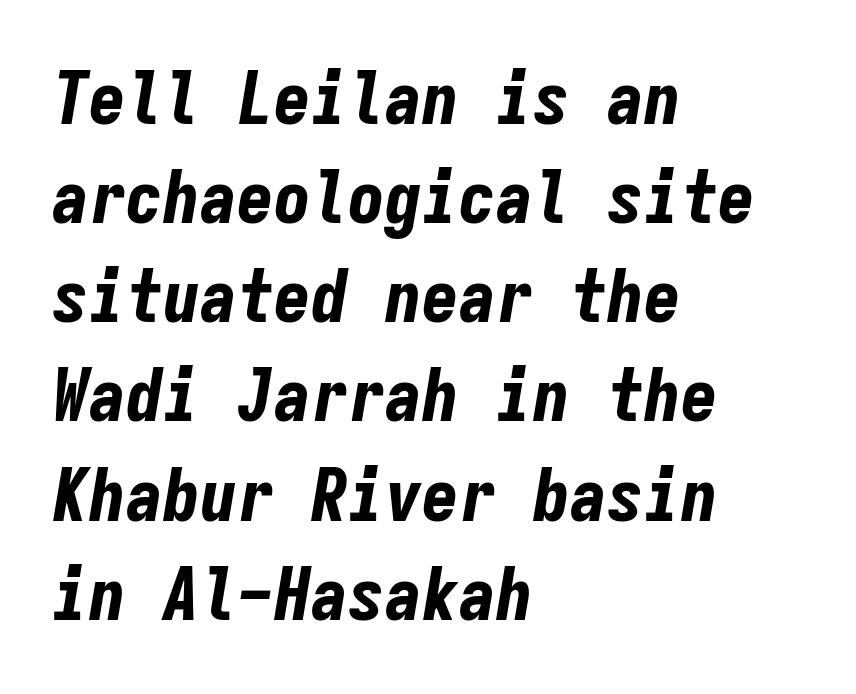
Q: Is the text bold? A: Yes.
Q: Is the text italic (slanted)? A: Yes, it leans right by about 9 degrees.
Q: Is the text underlined? A: No.
Q: How is the paragraph aligned? A: Left-aligned.
Q: Is the spacing between letters normal or unusually wide? A: Normal.
Q: Is the spacing between lines tight, normal or loose? A: Normal.
Q: Width (condensed, normal, or wide)? A: Condensed.
Q: Stroke contrast? A: Low.
Q: x-height? A: Medium.
Q: Monospaced? A: Yes.
